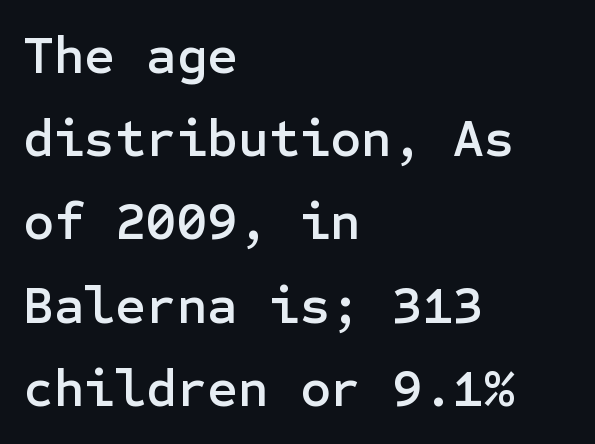
The image shows 53 px sans-serif type, upright; set left-aligned, normal line spacing (1.57x), normal letter spacing, not underlined; low stroke contrast and a medium x-height.
